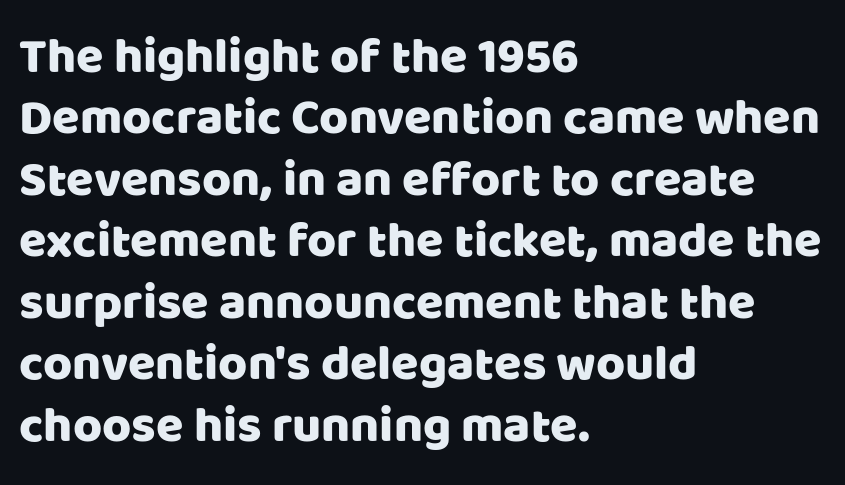
Posture: vertical. Default kerning and tracking; the words read as compact shapes. The paragraph shown leans on its left margin. The specimen omits any rule beneath the text block's lines. Character widths vary here, with narrow letters taking less room than wide ones.
